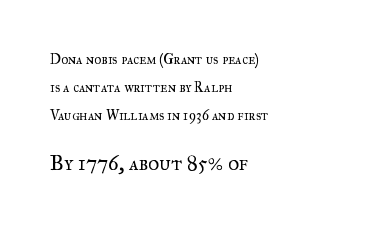
Does the copy run flush right? No — it runs flush left. Does the lettering tilt? It doesn't — this is upright. A student would notice the bottom passage is typeset larger than what precedes it. The space beneath each line is pristine and unruled. The characters are drawn with everyday or finer stroke widths.
